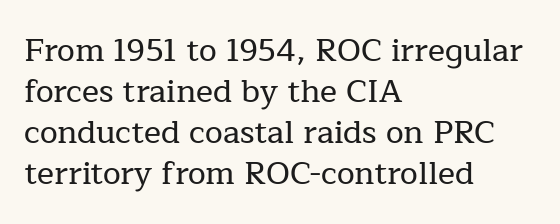
The image shows 32 px serif type, upright; set left-aligned, normal line spacing (1.28x), normal letter spacing, not underlined; low stroke contrast and a medium x-height.
